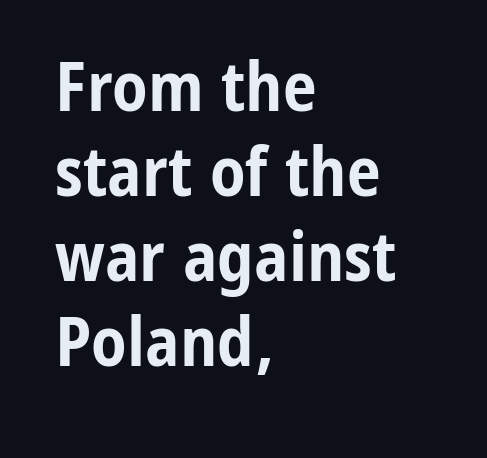
Q: Is the text bold? A: Yes.
Q: Is the text italic (slanted)? A: No, it is upright.
Q: Is the typeface a serif or a sans-serif typeface? A: Sans-serif.
Q: Is the text underlined? A: No.
Q: How is the paragraph aligned? A: Left-aligned.
Q: Is the spacing between letters normal or unusually wide? A: Normal.
Q: Is the spacing between lines tight, normal or loose? A: Normal.
Q: Width (condensed, normal, or wide)? A: Condensed.
Q: Stroke contrast? A: Low.
Q: x-height? A: Medium.
Q: Monospaced? A: No.
